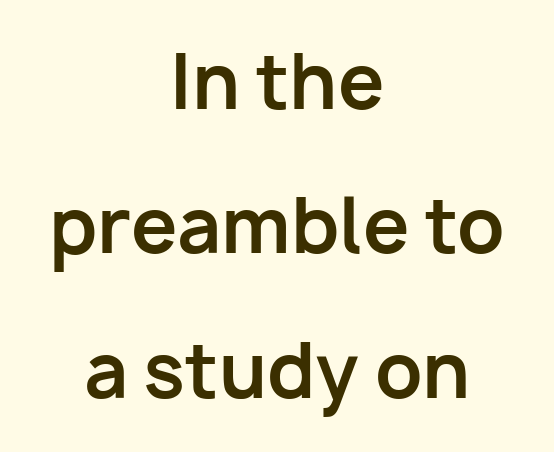
The image shows 74 px bold sans-serif type, upright; set centered, loose line spacing (1.95x), normal letter spacing, not underlined; low stroke contrast and a medium x-height.
